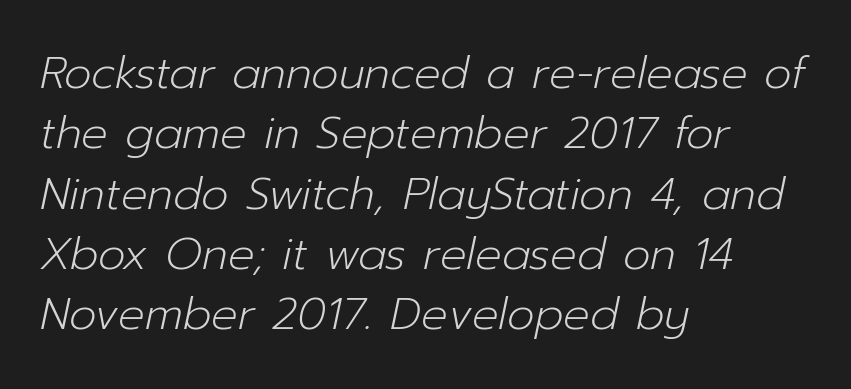
Think standard paragraph weight, or any step lighter than that. Descenders hang freely into open space. Is the type slanted? Yes — the strokes lean at a clear angle. Here the glyphs are tracked normally, forming tight word shapes.
